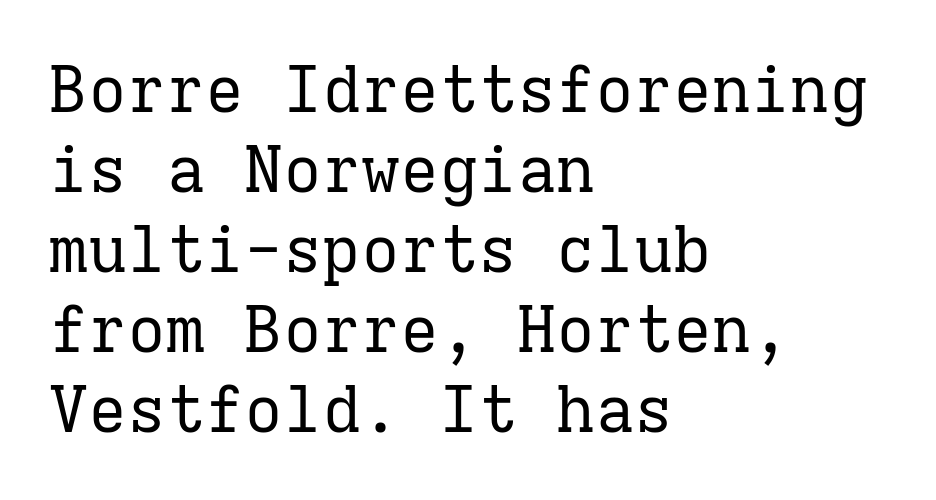
The image shows 65 px regular-weight serif type, upright, monospaced; set left-aligned, line spacing 1.23x, normal letter spacing, not underlined; low stroke contrast and a medium x-height.
